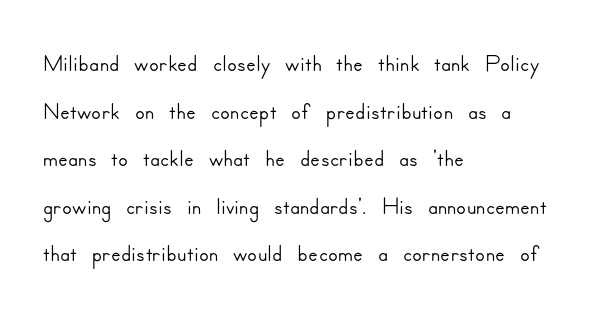
{"serif": "no", "italic": "no", "width": "normal", "stroke_contrast": "low", "x_height": "small", "monospaced": "no", "underline": "no", "align": "left", "line_spacing": "normal", "line_spacing_ratio": 1.32, "letter_spacing": "normal", "letter_spacing_em": 0.0, "glyph_px": 36}
